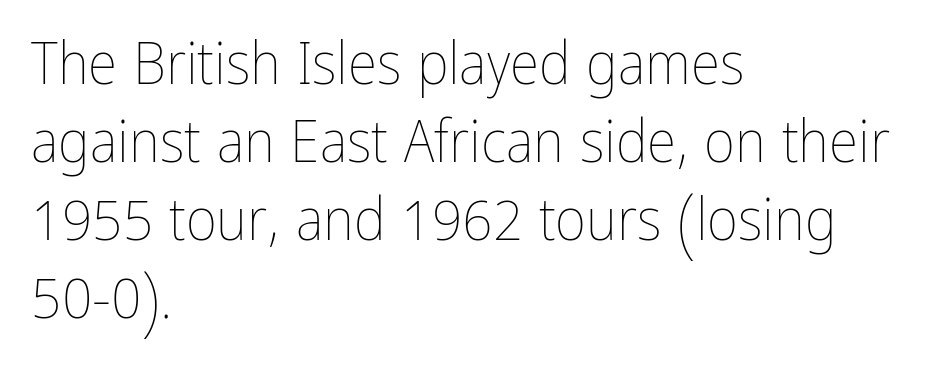
These lines stack with their left ends in a neat column. Short note: letters normally spaced. Line spacing here is normal. No word sits above an underline.
